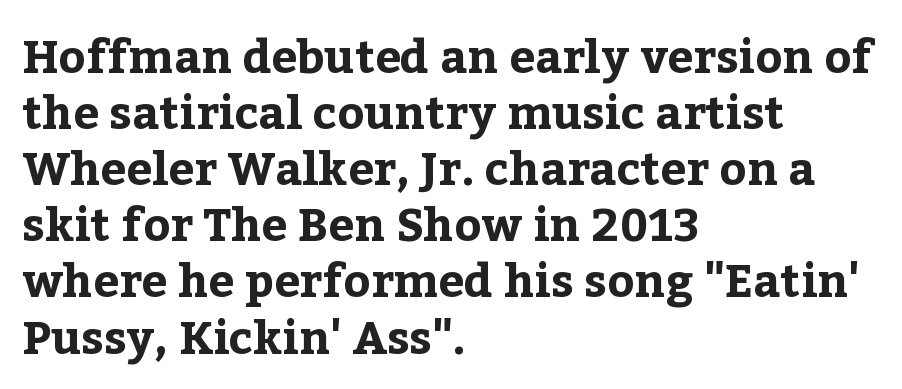
The image shows 46 px bold serif type, upright; set left-aligned, line spacing 1.22x, normal letter spacing, not underlined; low stroke contrast and a medium x-height.
